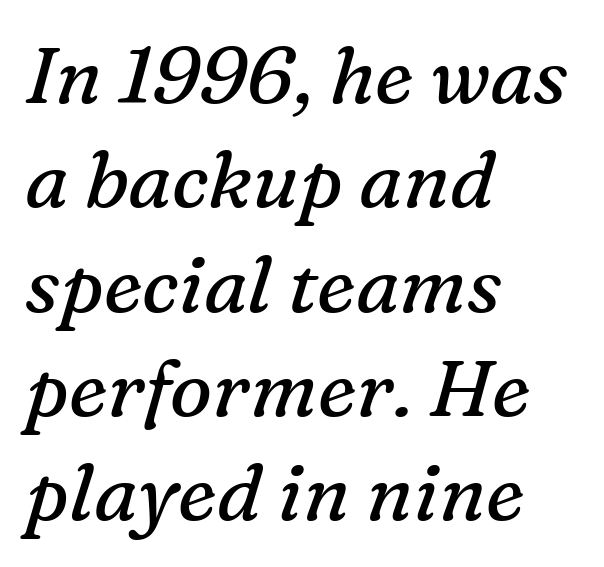
Decoration check: the copy has no underline. The letters carry serifs — small finishing strokes at the ends of their stems. This sample uses an oblique cut, with every glyph tilted off the vertical. No extra tracking has been applied to these lines. Interline gaps are of average width in this sample.
